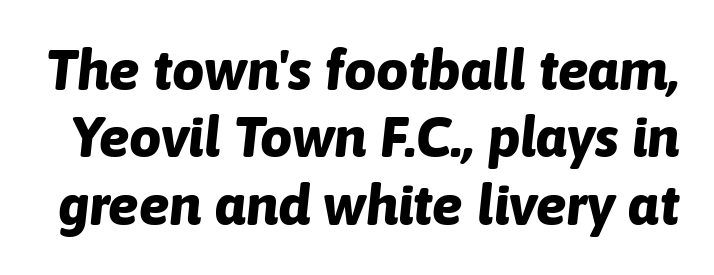
{"italic": "yes", "lean": "right", "slant_degrees": 6, "bold": "yes", "weight": "bold", "width": "normal", "stroke_contrast": "low", "x_height": "medium", "monospaced": "no", "underline": "no", "line_spacing_ratio": 1.18, "letter_spacing": "normal", "letter_spacing_em": 0.0, "glyph_px": 57}
